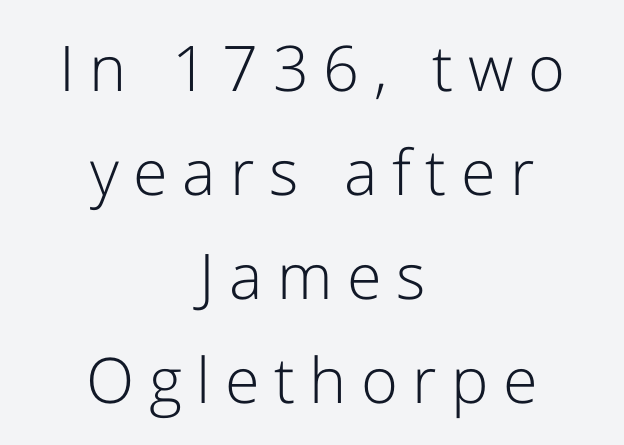
The image shows 63 px light sans-serif type, upright; set centered, normal line spacing (1.65x), unusually wide letter spacing (+0.23 em), not underlined; low stroke contrast and a medium x-height.
